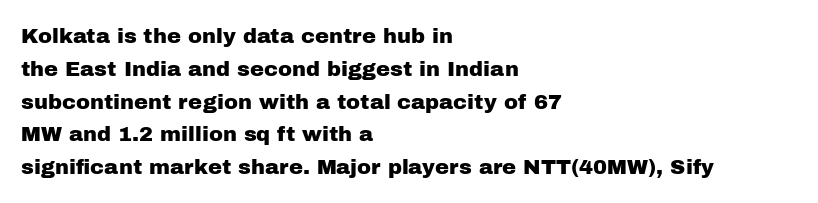
The image shows 21 px text type, upright; set left-aligned, normal line spacing (1.56x), normal letter spacing, not underlined.
